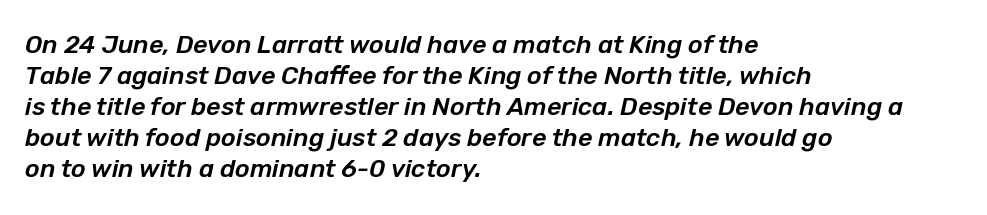
The image shows 25 px text type, italic (leaning right); set left-aligned, line spacing 1.24x, normal letter spacing, not underlined.
